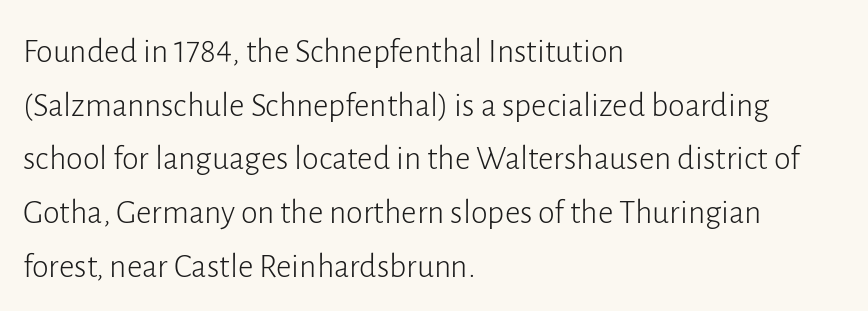
The image shows 34 px light sans-serif type, upright; set left-aligned, normal line spacing (1.58x), normal letter spacing, not underlined; low stroke contrast and a medium x-height.
